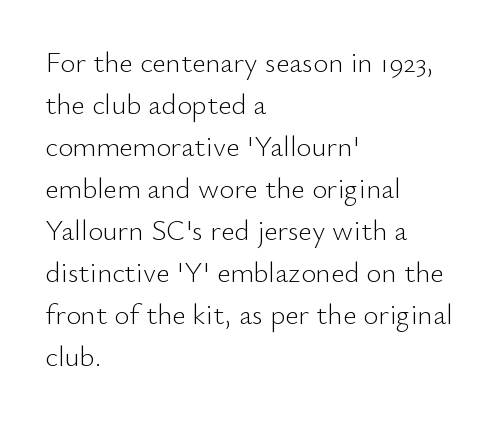
Q: Is the text bold? A: No.
Q: Is the text italic (slanted)? A: No, it is upright.
Q: Is the typeface a serif or a sans-serif typeface? A: Sans-serif.
Q: Is the text underlined? A: No.
Q: How is the paragraph aligned? A: Left-aligned.
Q: Is the spacing between letters normal or unusually wide? A: Normal.
Q: Is the spacing between lines tight, normal or loose? A: Normal.
Q: Width (condensed, normal, or wide)? A: Normal.
Q: Stroke contrast? A: Low.
Q: x-height? A: Small.
Q: Monospaced? A: No.
